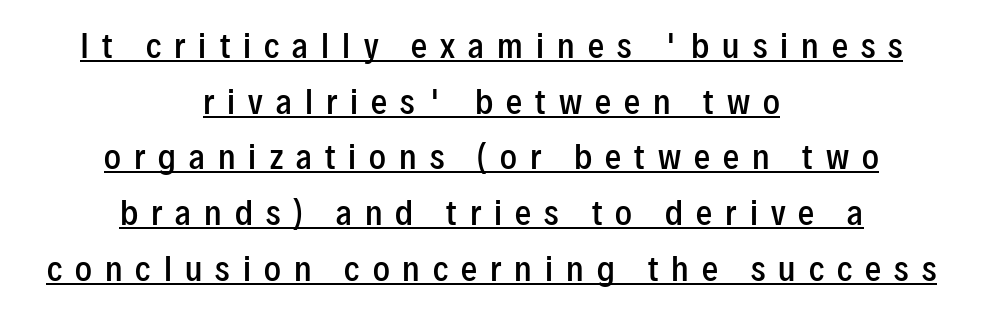
Q: Is the text bold? A: Semi-bold.
Q: Is the text italic (slanted)? A: No, it is upright.
Q: Is the typeface a serif or a sans-serif typeface? A: Sans-serif.
Q: Is the text underlined? A: Yes.
Q: How is the paragraph aligned? A: Centered.
Q: Is the spacing between letters normal or unusually wide? A: Unusually wide.
Q: Width (condensed, normal, or wide)? A: Condensed.
Q: Stroke contrast? A: Low.
Q: x-height? A: Medium.
Q: Monospaced? A: No.
